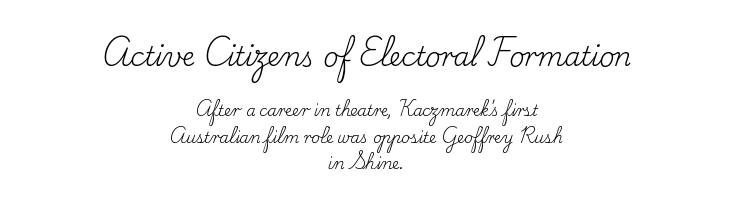
The image shows 26 px text type; set centered, line spacing 1.78x, normal letter spacing, not underlined; the first (top) block is 1.73x larger.
